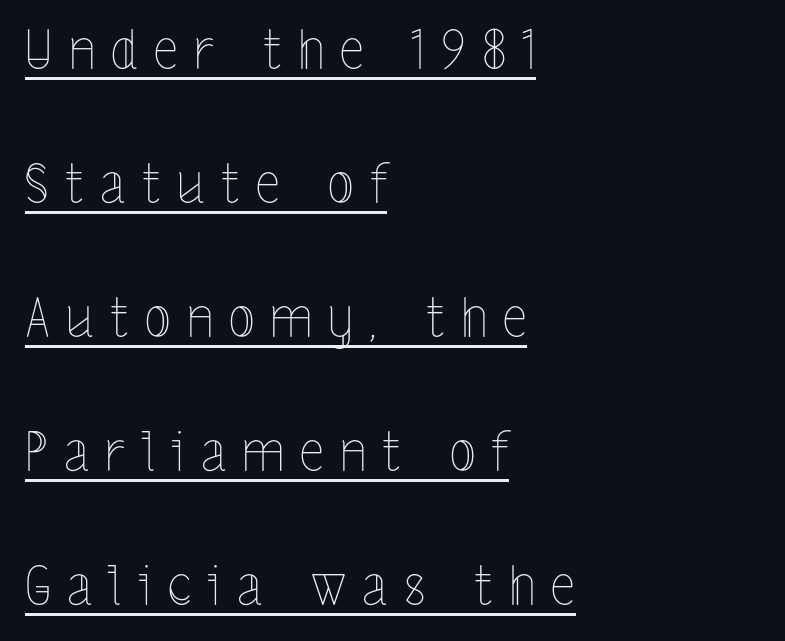
The image shows 54 px thin, condensed type, upright; set left-aligned, loose line spacing (2.48x), unusually wide letter spacing (+0.3 em), underlined; a medium x-height.
